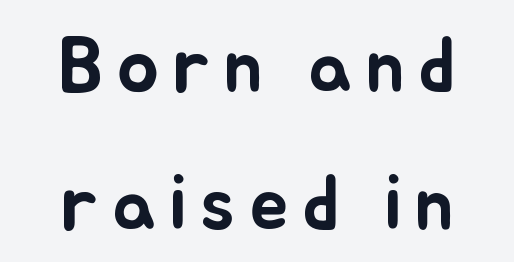
Q: Is the text italic (slanted)? A: No, it is upright.
Q: Is the text underlined? A: No.
Q: How is the paragraph aligned? A: Centered.
Q: Width (condensed, normal, or wide)? A: Normal.
Q: Stroke contrast? A: Low.
Q: x-height? A: Small.
Q: Monospaced? A: No.
